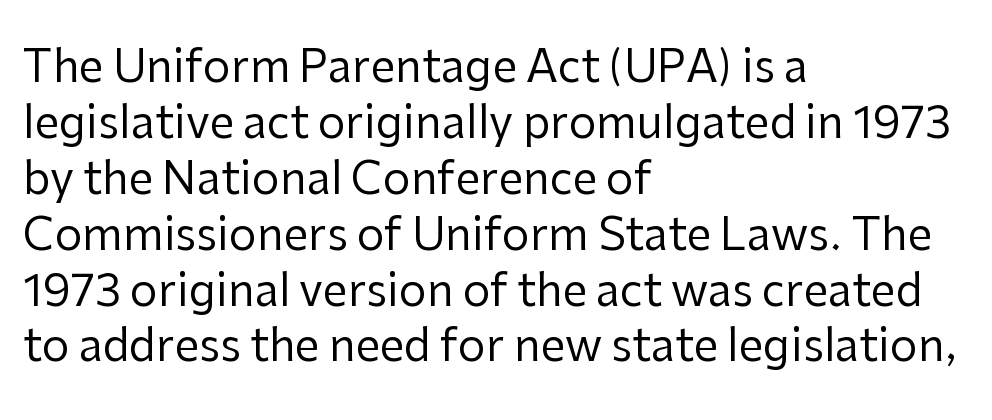
The image shows 44 px regular-weight sans-serif type, upright; set left-aligned, normal line spacing (1.27x), normal letter spacing, not underlined; low stroke contrast and a medium x-height.
